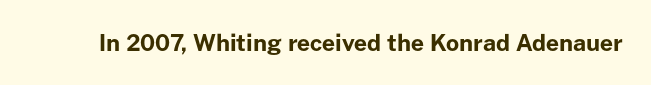
Q: Is the text bold? A: Yes.
Q: Is the text italic (slanted)? A: No, it is upright.
Q: Is the text underlined? A: No.
Q: Is the spacing between letters normal or unusually wide? A: Normal.
